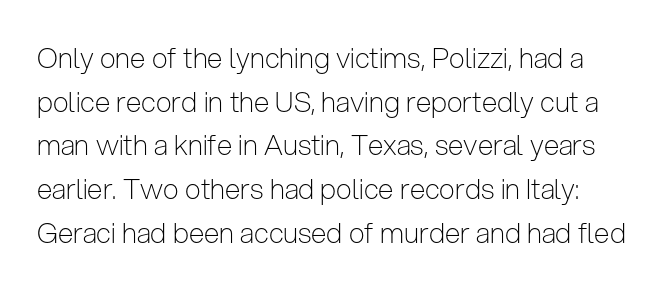
{"serif": "no", "italic": "no", "bold": "no", "weight": "light", "width": "condensed", "stroke_contrast": "low", "x_height": "medium", "monospaced": "no", "underline": "no", "line_spacing": "normal", "line_spacing_ratio": 1.56, "letter_spacing": "normal", "letter_spacing_em": 0.0, "glyph_px": 28}
